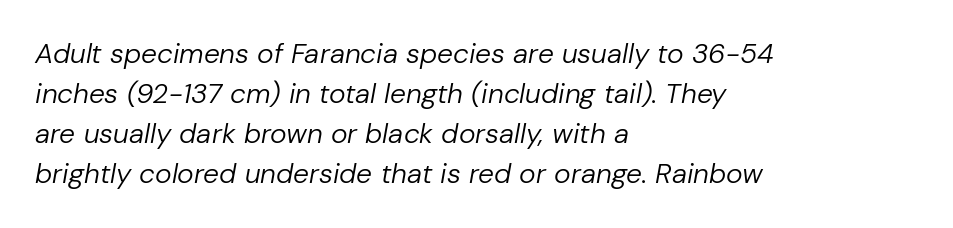
{"italic": "yes", "lean": "right", "slant_degrees": 10, "bold": "no", "weight": "regular", "width": "normal", "stroke_contrast": "low", "x_height": "medium", "monospaced": "no", "underline": "no", "align": "left", "line_spacing": "normal", "line_spacing_ratio": 1.43, "letter_spacing": "normal", "letter_spacing_em": 0.0, "glyph_px": 28}
